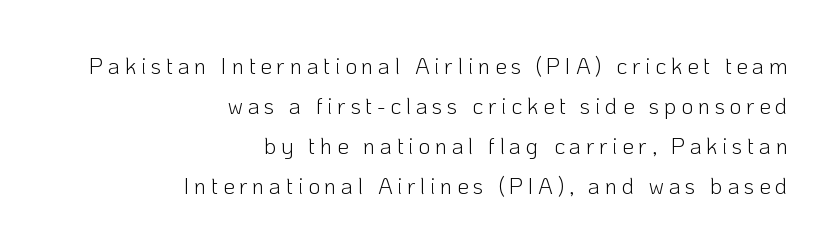
{"italic": "no", "bold": "no", "underline": "no", "align": "right", "line_spacing_ratio": 1.74, "letter_spacing": "wide", "letter_spacing_em": 0.2, "glyph_px": 23}
